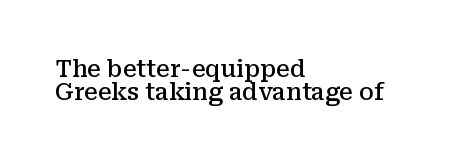
Q: Is the text bold? A: Semi-bold.
Q: Is the text italic (slanted)? A: No, it is upright.
Q: Is the text underlined? A: No.
Q: How is the paragraph aligned? A: Left-aligned.
Q: Is the spacing between letters normal or unusually wide? A: Normal.
Q: Is the spacing between lines tight, normal or loose? A: Tight.
